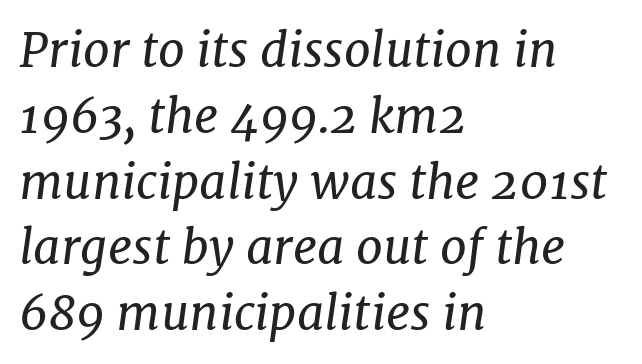
This reads as an unemphasized weight, regular at the heaviest. Style check: oblique. Each letter's strokes conclude with small projecting serifs. These lines stack with their left ends in a neat column. You could not count columns in this text — the font is proportionally spaced.
